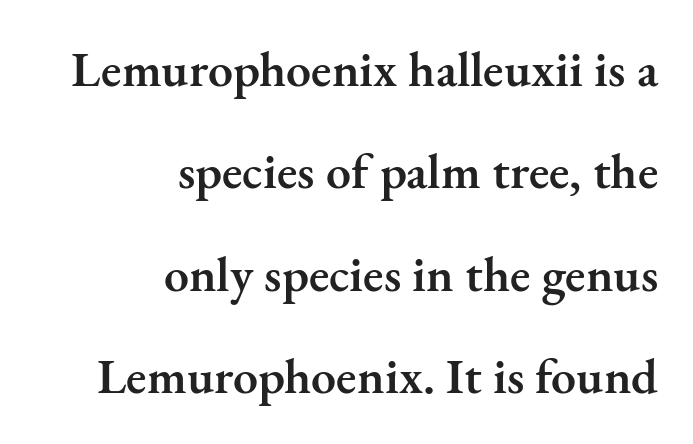
The image shows 50 px semibold serif type, upright; set right-aligned, loose line spacing (2.05x), normal letter spacing, not underlined; medium stroke contrast and a small x-height.
